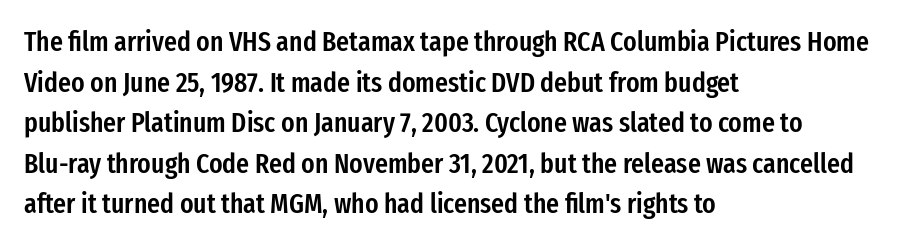
Teacher's note: observe the even left margin — that is flush-left alignment. Designer's note — italics off, roman on. The designer went with a sans here, leaving each stem footless. Think of a printed novel: that variable character pitch is what you see here.
